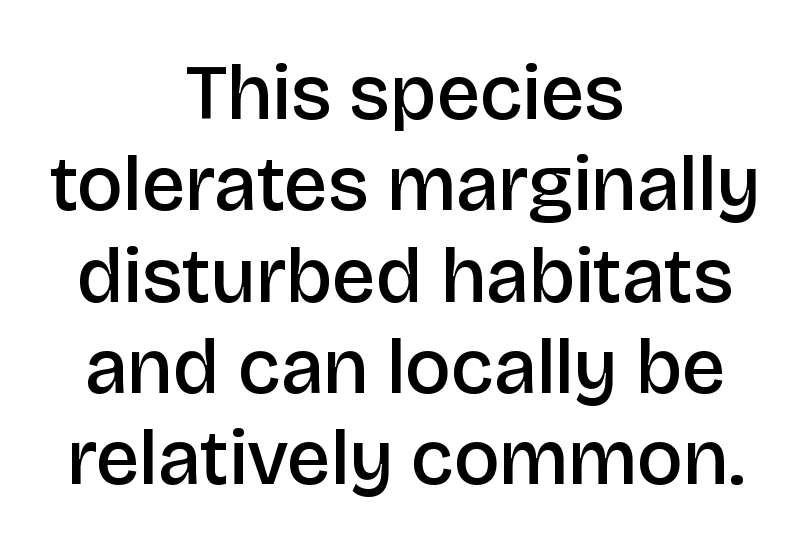
The image shows 78 px semibold sans-serif type, upright; set centered, line spacing 1.17x, normal letter spacing, not underlined; low stroke contrast and a large x-height.
